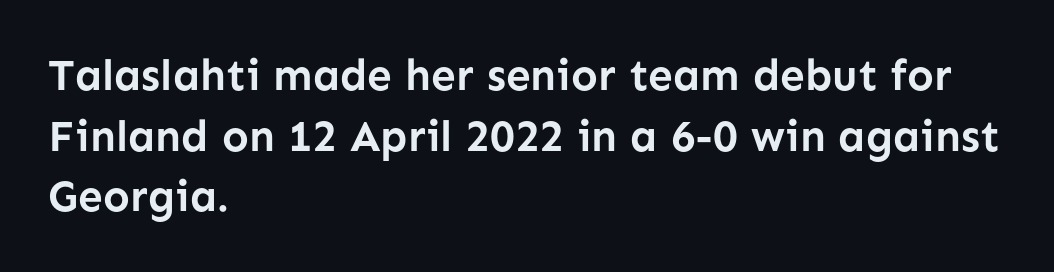
Every stem runs plumb, perpendicular to the baseline. Here the glyphs are tracked normally, forming tight word shapes. A normal amount of white space separates one row of letters from the next. Look at the bottom of the vertical strokes: they stop flat, with no serifs. Every letter is thick-stroked: bold, no question. This sample has the flowing, uneven cadence of proportional lettering.
